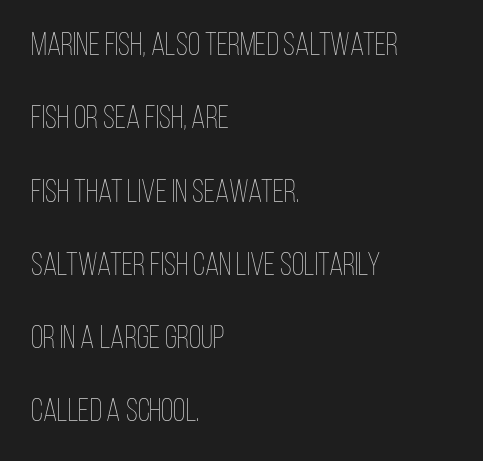
Q: Is the text bold? A: No.
Q: Is the text italic (slanted)? A: No, it is upright.
Q: Is the text underlined? A: No.
Q: How is the paragraph aligned? A: Left-aligned.
Q: Is the spacing between letters normal or unusually wide? A: Normal.
Q: Is the spacing between lines tight, normal or loose? A: Loose.
Q: Width (condensed, normal, or wide)? A: Condensed.
Q: Stroke contrast? A: Low.
Q: x-height? A: Large.
Q: Monospaced? A: No.
